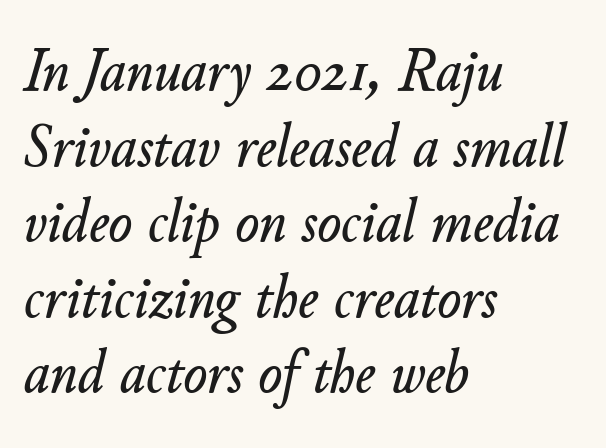
Check the space under the baseline: it is left empty. The passage shown is typed in a proportional face where columns would drift. These lines keep a tight, regular rhythm from letter to letter. Italic: yes, the glyphs are oblique. Leftover space on each line is placed entirely after the last word.
